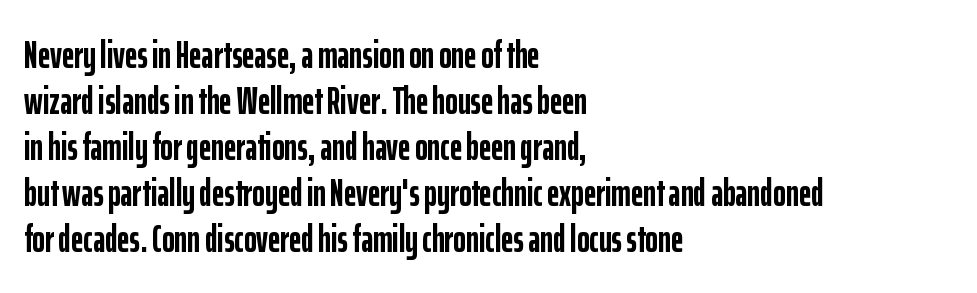
Q: Is the text bold? A: Yes.
Q: Is the text italic (slanted)? A: No, it is upright.
Q: Is the typeface a serif or a sans-serif typeface? A: Sans-serif.
Q: Is the text underlined? A: No.
Q: How is the paragraph aligned? A: Left-aligned.
Q: Is the spacing between letters normal or unusually wide? A: Normal.
Q: Width (condensed, normal, or wide)? A: Condensed.
Q: Stroke contrast? A: Low.
Q: x-height? A: Medium.
Q: Monospaced? A: No.
